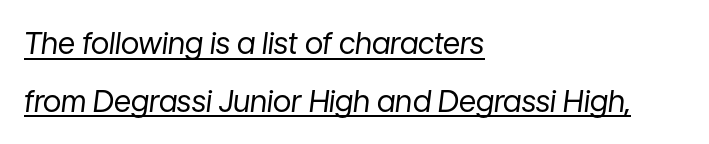
A typographer would call this underscored text. You could fit nearly another row in the gap between these rows. This sample uses plain, unmodified letter spacing. The lines are quadded left.
